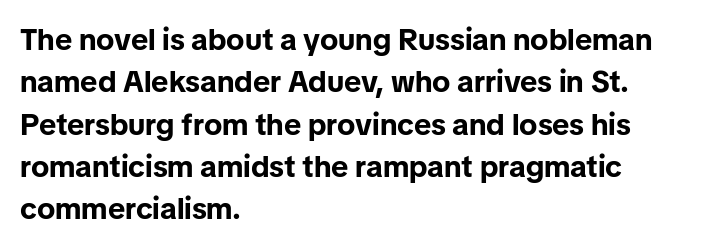
The face used here is a sans, in the tradition of grotesques and geometrics. Style check: upright. In terms of leading, this rendering sits right in the middle. The space directly below the letters is spotless. Looks like regular typesetting: each glyph gets only the width it needs.
